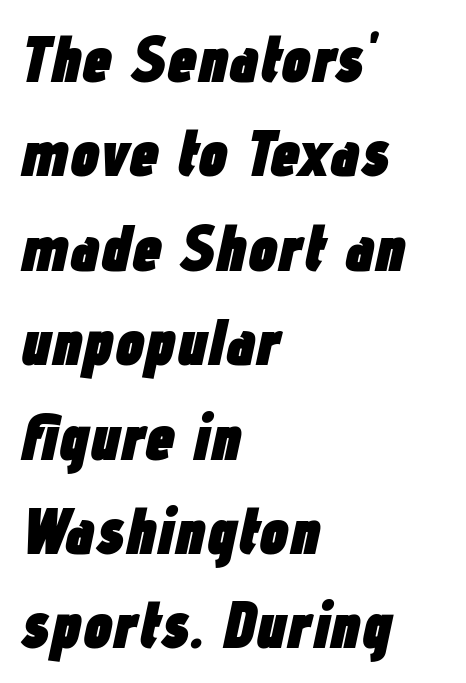
The image shows 66 px heavy, condensed type, italic (leaning right); set left-aligned, normal line spacing (1.43x), normal letter spacing, not underlined; low stroke contrast and a medium x-height.
